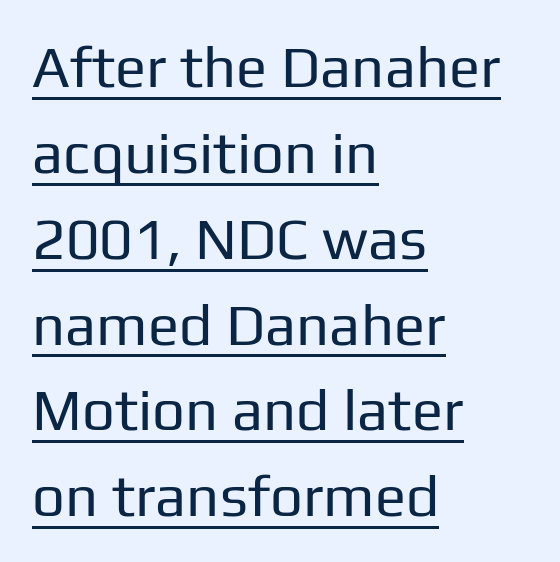
Baseline-to-baseline distance is the conventional proportion of letter height. The gaps between neighbouring characters are ordinary and unremarkable. Underlining? Definitely there. The passage is arranged the way most books set body copy — flush left. The specimen reads as upright at a glance. This reads as an unemphasized weight, regular at the heaviest.
